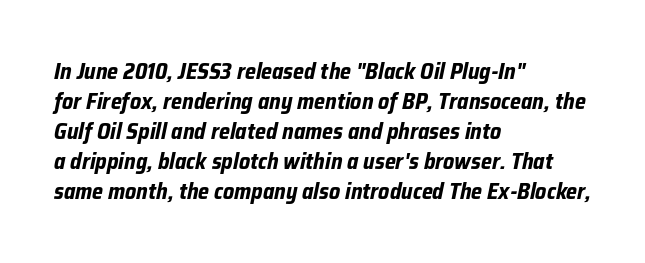
Regular leading. This rendering uses left alignment, leaving the right contour irregular. Tall strokes in this sample are angled rather than plumb. Unmarked baselines from the first word to the last.
